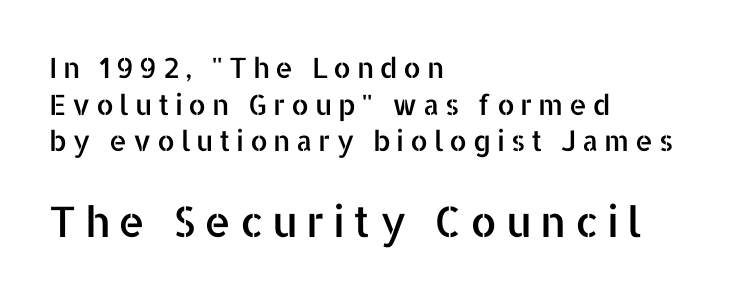
{"serif": "no", "italic": "no", "width": "normal", "stroke_contrast": "low", "x_height": "medium", "monospaced": "no", "underline": "no", "align": "left", "line_spacing": "normal", "line_spacing_ratio": 1.31, "letter_spacing": "wide", "letter_spacing_em": 0.2, "larger_block": "second", "size_ratio": 1.5, "glyph_px": 42}
